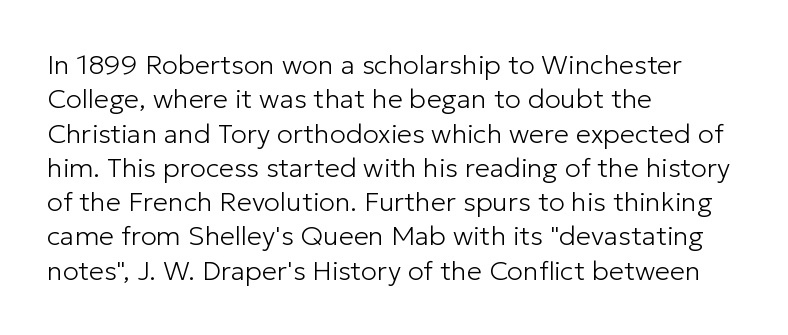
Q: Is the text bold? A: No.
Q: Is the text italic (slanted)? A: No, it is upright.
Q: Is the text underlined? A: No.
Q: How is the paragraph aligned? A: Left-aligned.
Q: Is the spacing between letters normal or unusually wide? A: Normal.
Q: Is the spacing between lines tight, normal or loose? A: Normal.
